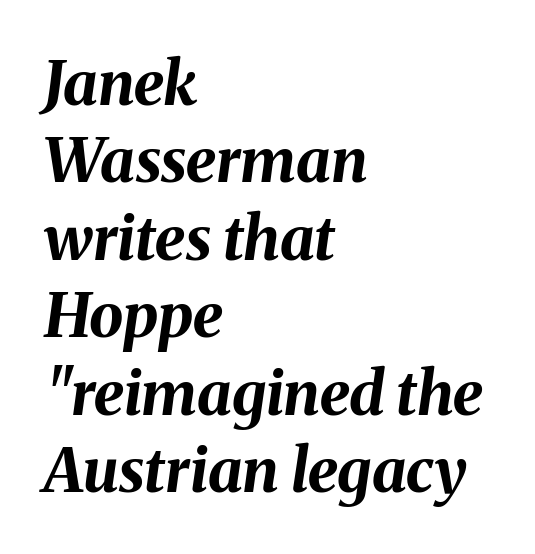
{"italic": "yes", "lean": "right", "slant_degrees": 8, "bold": "yes", "weight": "bold", "width": "normal", "stroke_contrast": "medium", "x_height": "medium", "monospaced": "no", "underline": "no", "align": "left", "line_spacing": "normal", "line_spacing_ratio": 1.27, "letter_spacing": "normal", "letter_spacing_em": 0.0, "glyph_px": 61}
